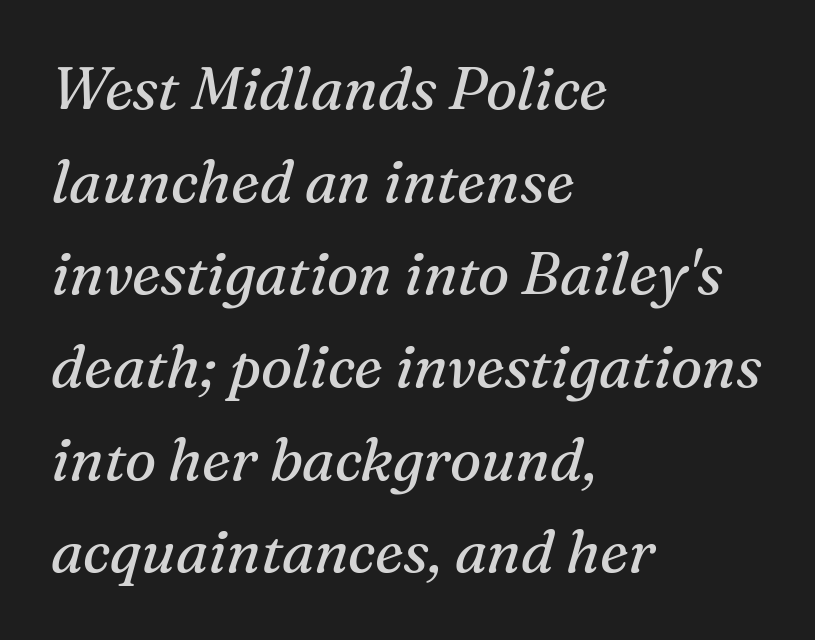
{"serif": "yes", "italic": "yes", "lean": "right", "slant_degrees": 16, "bold": "no", "weight": "regular", "width": "normal", "stroke_contrast": "medium", "x_height": "medium", "monospaced": "no", "underline": "no", "align": "left", "line_spacing": "normal", "line_spacing_ratio": 1.57, "letter_spacing": "normal", "letter_spacing_em": 0.0, "glyph_px": 59}
